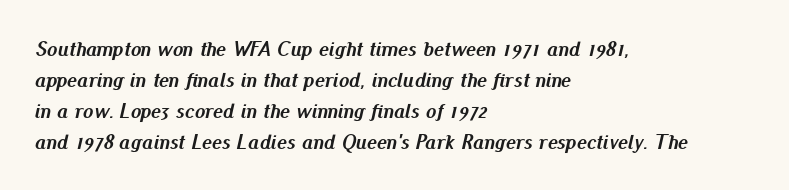
{"italic": "yes", "lean": "right", "slant_degrees": 13, "bold": "yes", "underline": "no", "align": "left", "line_spacing": "normal", "line_spacing_ratio": 1.47, "letter_spacing": "normal", "letter_spacing_em": 0.0, "glyph_px": 21}
